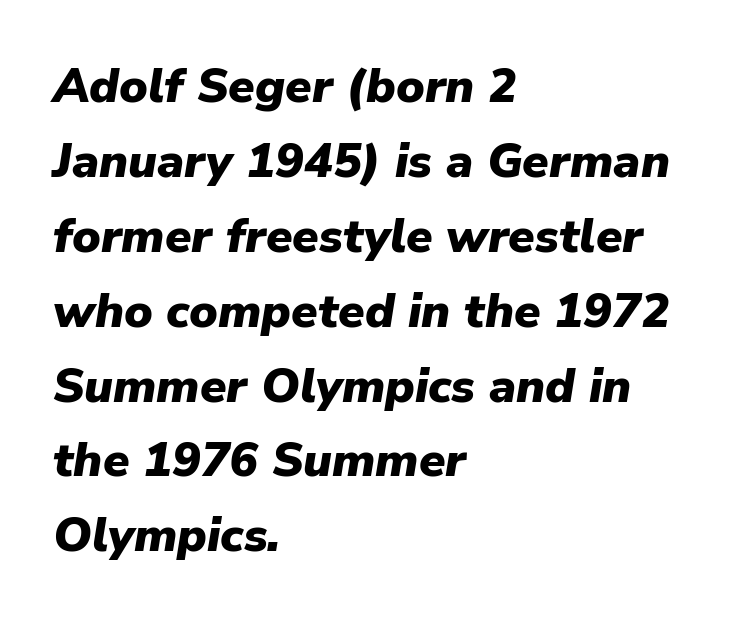
The passage shown is emphatically bold. A typesetter would call this proportional, since set widths differ per character. If you drew a ruler down the left edge, every line would touch it. Compared with typical body copy, the letter spacing here is the same.
